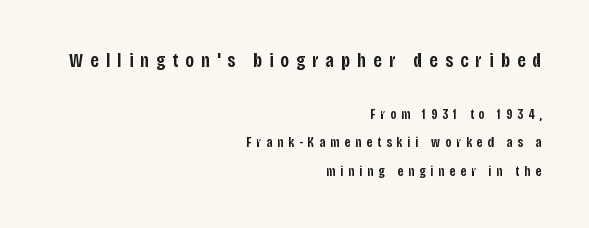
{"italic": "no", "bold": "semi", "underline": "no", "align": "right", "line_spacing": "loose", "line_spacing_ratio": 2.04, "letter_spacing": "wide", "letter_spacing_em": 0.36, "larger_block": "first", "size_ratio": 1.43, "glyph_px": 20}
